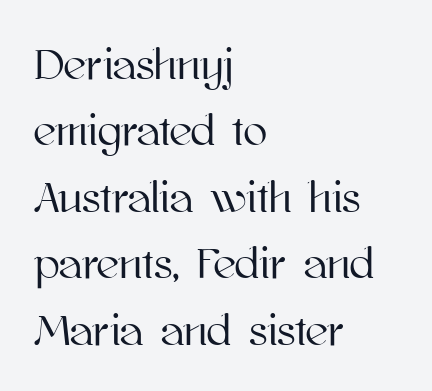
Q: Is the text italic (slanted)? A: No, it is upright.
Q: Is the text underlined? A: No.
Q: How is the paragraph aligned? A: Left-aligned.
Q: Is the spacing between letters normal or unusually wide? A: Normal.
Q: Is the spacing between lines tight, normal or loose? A: Normal.
Q: Width (condensed, normal, or wide)? A: Normal.
Q: Stroke contrast? A: High.
Q: x-height? A: Medium.
Q: Monospaced? A: No.
